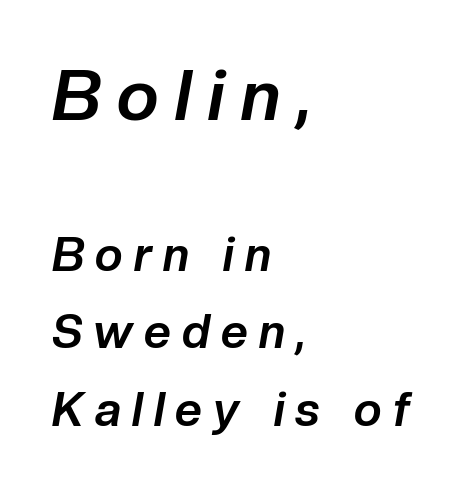
The image shows 71 px bold type, italic (leaning right); set left-aligned, normal line spacing (1.65x), unusually wide letter spacing (+0.24 em), not underlined; the first (top) block is 1.51x larger; low stroke contrast and a medium x-height.
